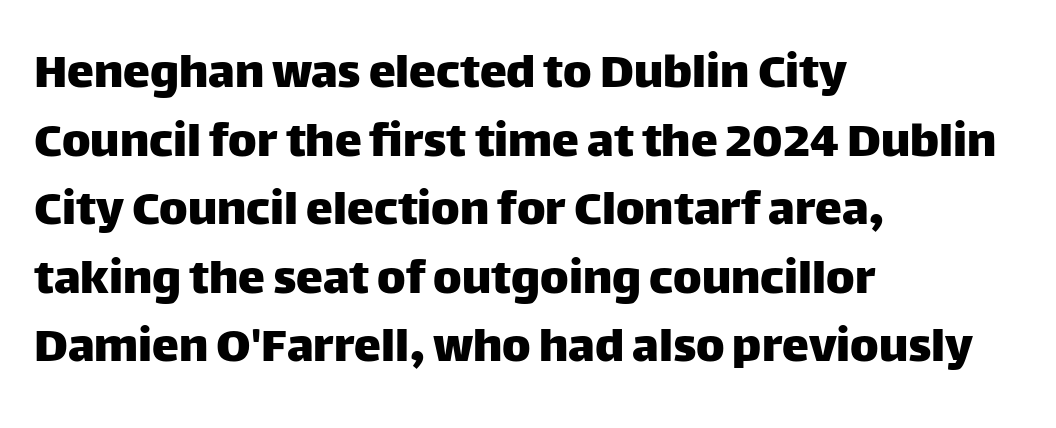
The image shows 54 px sans-serif type, upright; set left-aligned, normal line spacing (1.27x), normal letter spacing, not underlined; low stroke contrast and a large x-height.
